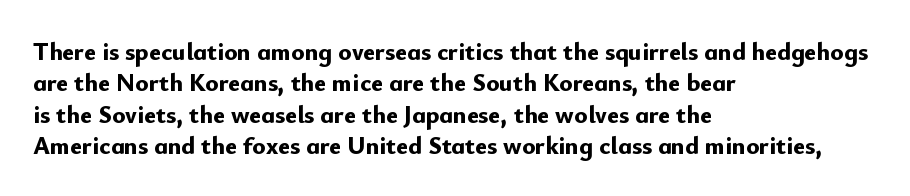
The image shows 25 px bold type, upright; set left-aligned, normal line spacing (1.26x), normal letter spacing, not underlined.
